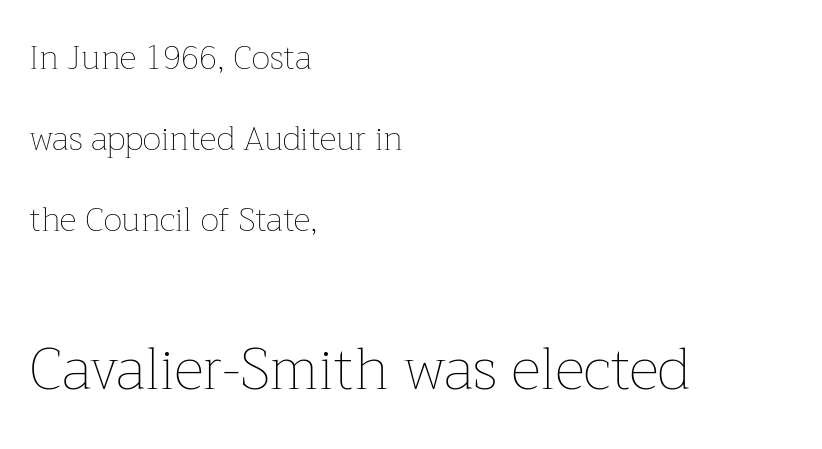
The image shows 58 px thin type, upright; set left-aligned, loose line spacing (2.46x), normal letter spacing, not underlined; the second (bottom) block is 1.76x larger; low stroke contrast and a medium x-height.
